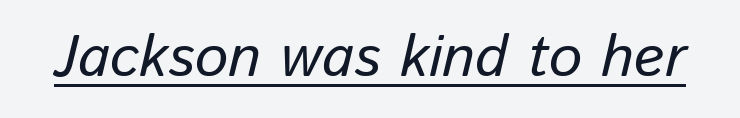
Q: Is the text bold? A: No.
Q: Is the text italic (slanted)? A: Yes, it leans right by about 13 degrees.
Q: Is the text underlined? A: Yes.
Q: Is the spacing between letters normal or unusually wide? A: Normal.
Q: Width (condensed, normal, or wide)? A: Normal.
Q: Stroke contrast? A: Low.
Q: x-height? A: Medium.
Q: Monospaced? A: No.
